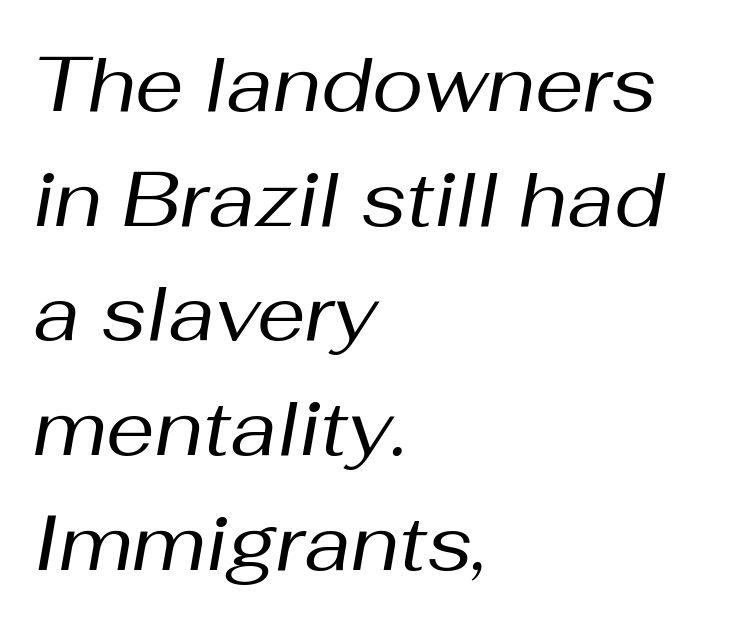
Line beginnings align vertically; line endings do not. Beneath every word, the page is bare. Each word holds together tightly as a unit, with standard inter-letter gaps. Every character sits at an angle, as italics do. Leading: standard.
